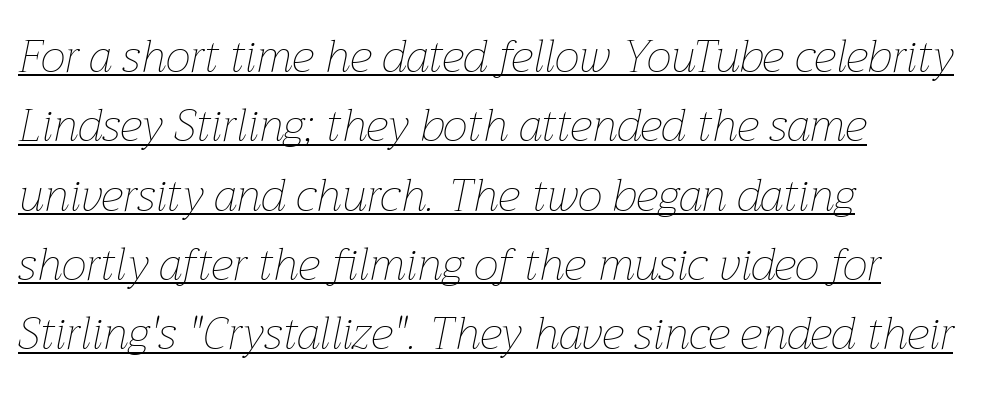
{"italic": "yes", "lean": "right", "slant_degrees": 12, "bold": "no", "weight": "thin", "width": "normal", "stroke_contrast": "low", "x_height": "medium", "monospaced": "no", "underline": "yes", "align": "left", "line_spacing": "normal", "line_spacing_ratio": 1.54, "letter_spacing": "normal", "letter_spacing_em": 0.0, "glyph_px": 45}
